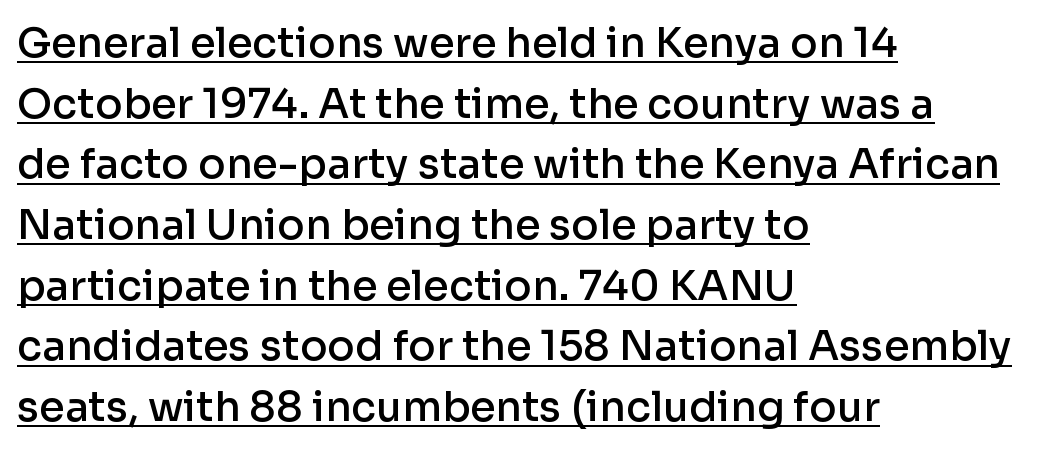
{"serif": "no", "italic": "no", "bold": "semi", "weight": "semibold", "width": "normal", "stroke_contrast": "low", "x_height": "medium", "monospaced": "no", "underline": "yes", "align": "left", "line_spacing": "normal", "line_spacing_ratio": 1.48, "letter_spacing": "normal", "letter_spacing_em": 0.0, "glyph_px": 41}
